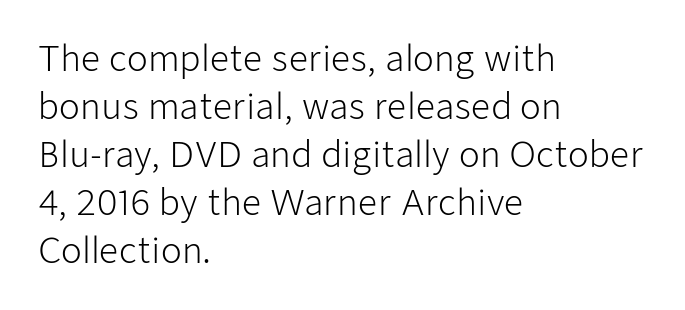
The image shows 34 px light sans-serif type, upright; set left-aligned, normal line spacing (1.41x), normal letter spacing, not underlined; low stroke contrast and a medium x-height.
